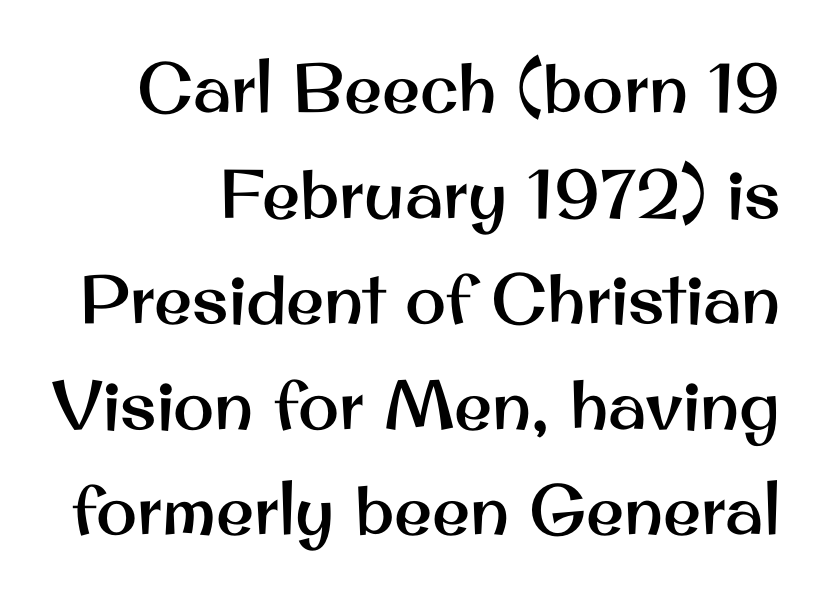
Q: Is the text italic (slanted)? A: No, it is upright.
Q: Is the typeface a serif or a sans-serif typeface? A: Sans-serif.
Q: Is the text underlined? A: No.
Q: How is the paragraph aligned? A: Right-aligned.
Q: Is the spacing between letters normal or unusually wide? A: Normal.
Q: Is the spacing between lines tight, normal or loose? A: Normal.
Q: Width (condensed, normal, or wide)? A: Normal.
Q: Stroke contrast? A: Medium.
Q: x-height? A: Small.
Q: Monospaced? A: No.
